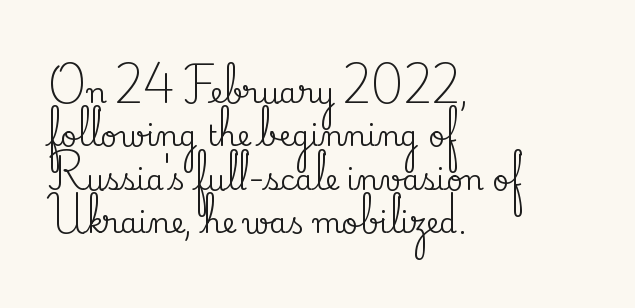
{"serif": "yes", "italic": "no", "width": "normal", "stroke_contrast": "medium", "x_height": "small", "monospaced": "no", "underline": "no", "align": "left", "line_spacing": "normal", "line_spacing_ratio": 1.5, "letter_spacing": "normal", "letter_spacing_em": 0.0, "glyph_px": 29}
